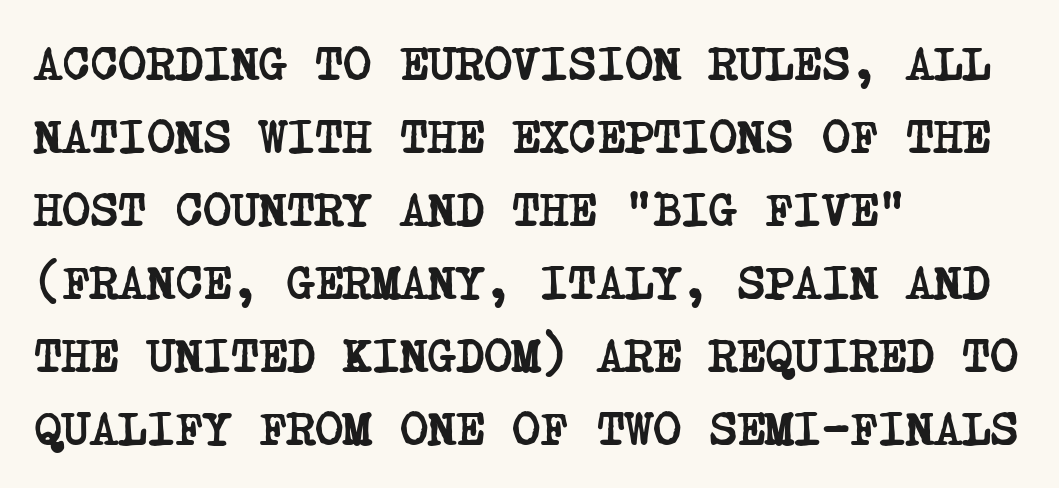
{"serif": "yes", "bold": "yes", "weight": "semibold", "width": "condensed", "stroke_contrast": "low", "x_height": "large", "underline": "no", "align": "left", "line_spacing": "normal", "line_spacing_ratio": 1.52, "letter_spacing": "normal", "letter_spacing_em": 0.0, "glyph_px": 48}
